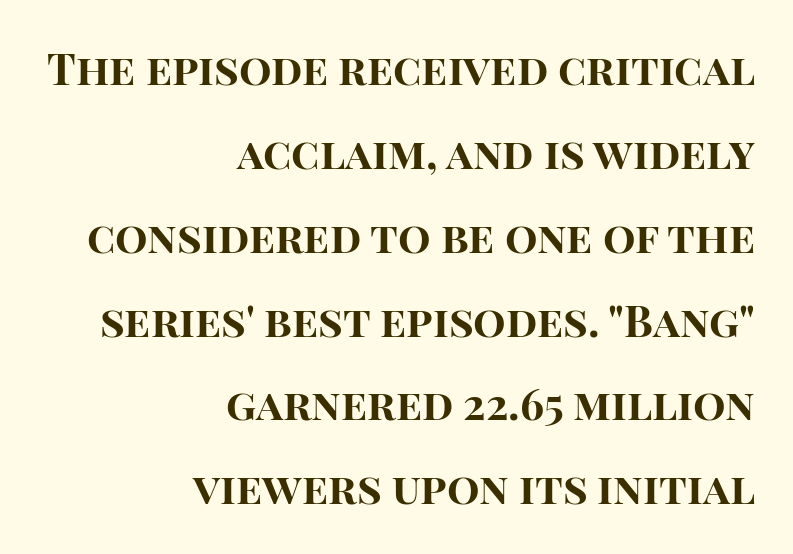
Unmarked baselines from the first word to the last. Compared with a flush-left layout, this one pins lines to the opposite, right side. Standard letterfit; no display-style spreading of the glyphs. Looks like regular typesetting: each glyph gets only the width it needs. What's the leading like? Stretched, with rows far apart.
